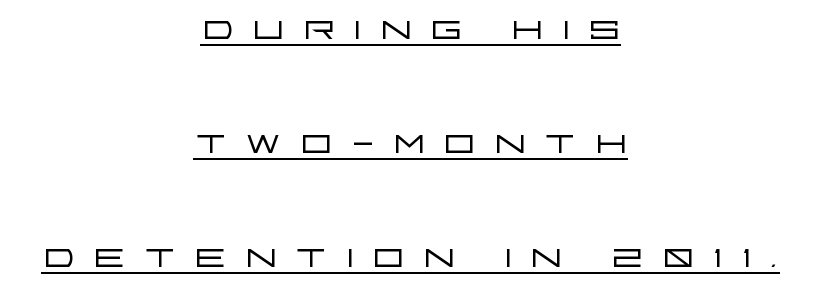
Q: Is the text bold? A: No.
Q: Is the text italic (slanted)? A: No, it is upright.
Q: Is the typeface a serif or a sans-serif typeface? A: Sans-serif.
Q: Is the text underlined? A: Yes.
Q: How is the paragraph aligned? A: Centered.
Q: Is the spacing between letters normal or unusually wide? A: Unusually wide.
Q: Is the spacing between lines tight, normal or loose? A: Loose.
Q: Width (condensed, normal, or wide)? A: Wide.
Q: Stroke contrast? A: Low.
Q: x-height? A: Large.
Q: Monospaced? A: No.
